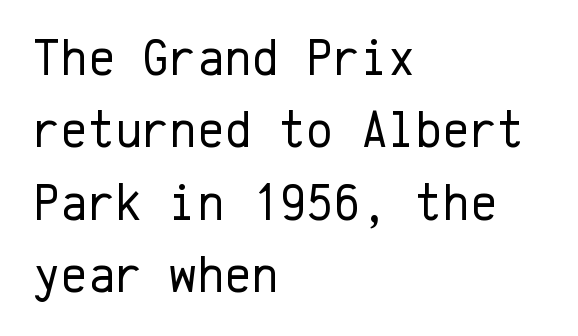
Quick note: interline space is typical. Ink coverage per letter is moderate at most. Does the lettering tilt? It doesn't — this is upright. Looks like terminal output: every glyph gets an equal slot. The text was rendered using a sans face with plain stroke endings.
